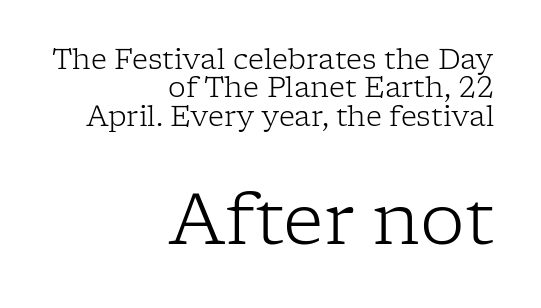
Descender tails drop into unmarked territory. These lines are rendered in a variable-pitch font. Alignment: flush right. The tracking reads as untouched default to a designer's eye. Notice how descenders almost collide with the ascenders below — that's tight leading.
